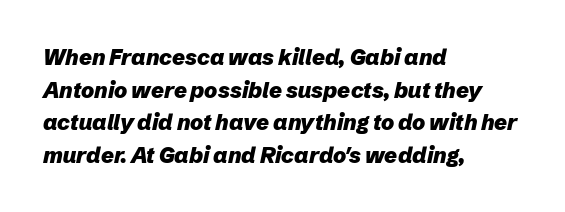
Q: Is the text bold? A: Yes.
Q: Is the text italic (slanted)? A: Yes, it leans right by about 12 degrees.
Q: Is the text underlined? A: No.
Q: How is the paragraph aligned? A: Left-aligned.
Q: Is the spacing between letters normal or unusually wide? A: Normal.
Q: Is the spacing between lines tight, normal or loose? A: Normal.
